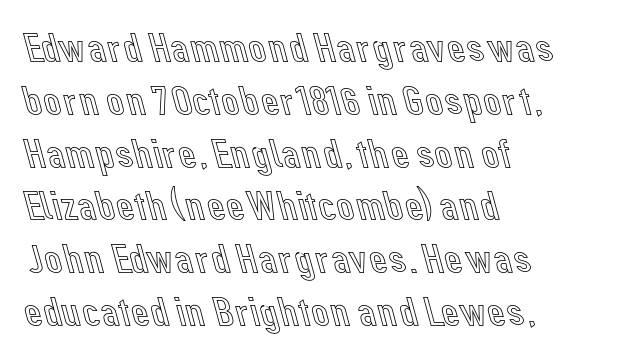
The space beneath each line is pristine and unruled. Regarding leading, the lines here are spaced in the standard way. Letter spacing: default. Each line starts at the same left margin while the right side varies.
